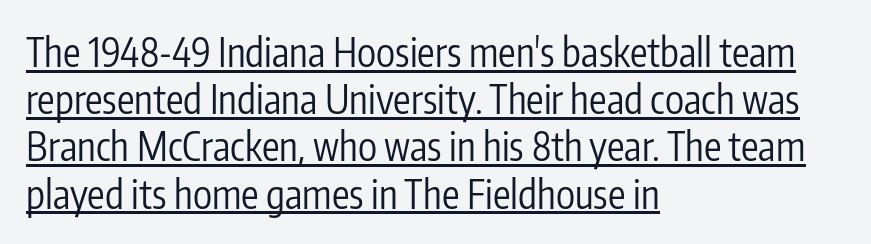
The image shows 39 px regular-weight, condensed sans-serif type, upright; set left-aligned, line spacing 1.21x, normal letter spacing, underlined; low stroke contrast and a medium x-height.
